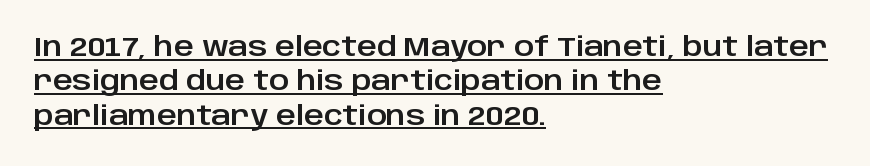
Q: Is the text italic (slanted)? A: No, it is upright.
Q: Is the text underlined? A: Yes.
Q: How is the paragraph aligned? A: Left-aligned.
Q: Is the spacing between letters normal or unusually wide? A: Normal.
Q: Is the spacing between lines tight, normal or loose? A: Normal.
